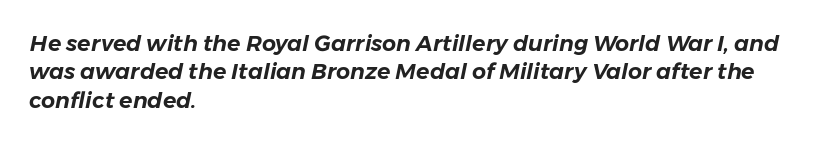
The image shows 22 px text type, italic (leaning right); set left-aligned, normal line spacing (1.29x), normal letter spacing, not underlined.
